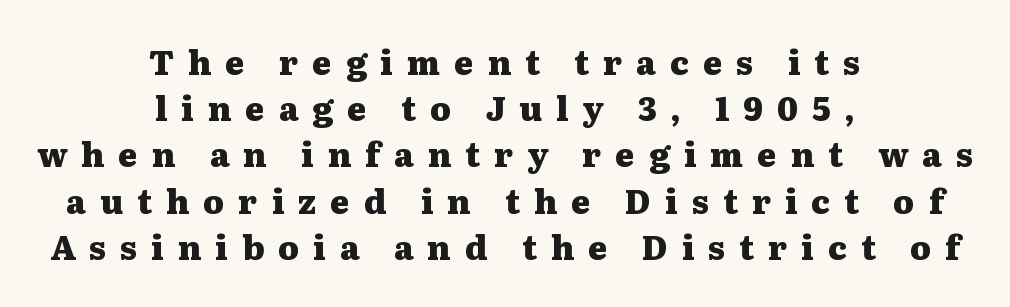
These lines were composed using upright roman letters. Short note: letters widely spaced. Neither beginnings nor endings align; midpoints do. Check under the words: just untouched page. This sample has the flowing, uneven cadence of proportional lettering. A typesetter would call this leading conventional body-copy spacing.
